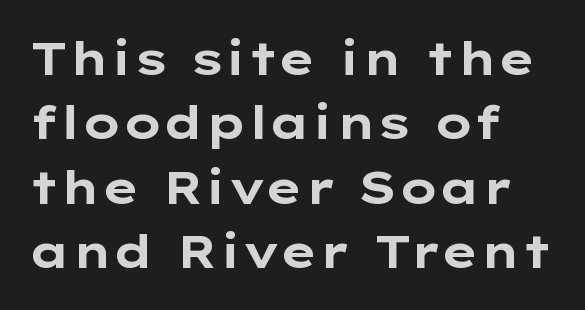
Every stem runs plumb, perpendicular to the baseline. Alignment: flush left. Descenders are the only things crossing below the line. This sample uses plain, unmodified letter spacing.
